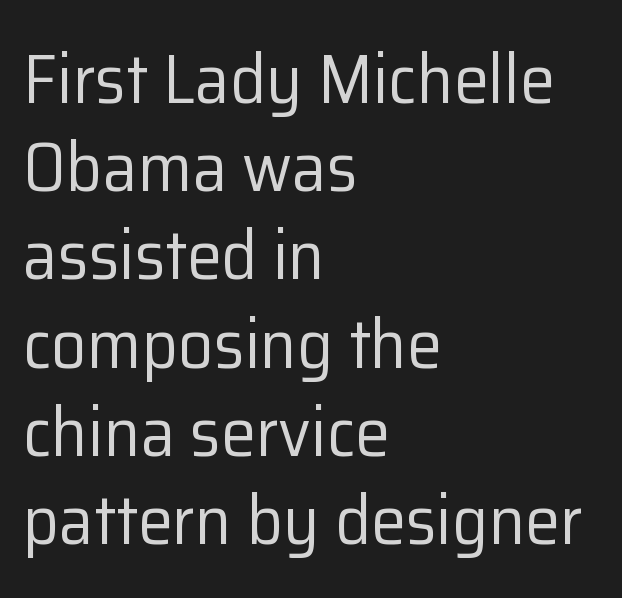
The image shows 70 px regular-weight sans-serif type, upright; set left-aligned, normal line spacing (1.26x), normal letter spacing, not underlined; low stroke contrast and a medium x-height.
